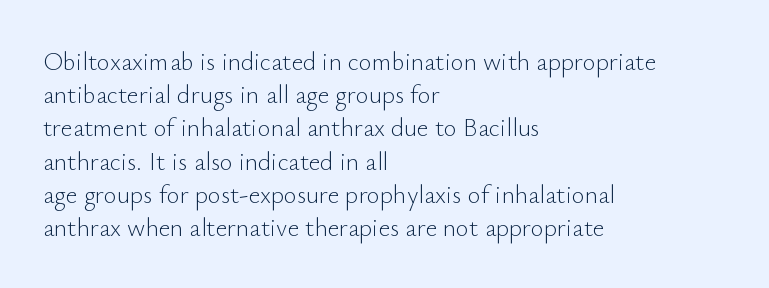
{"italic": "no", "bold": "no", "underline": "no", "align": "left", "line_spacing": "normal", "line_spacing_ratio": 1.33, "letter_spacing": "normal", "letter_spacing_em": 0.0, "glyph_px": 25}
